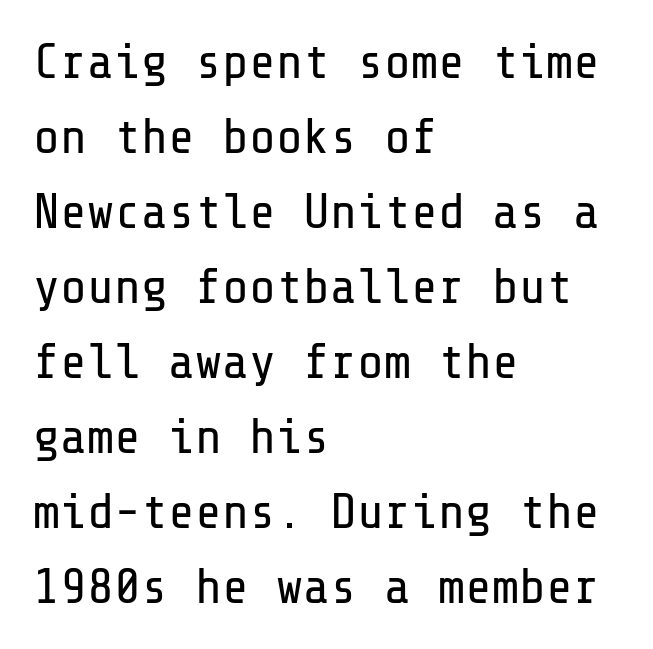
{"serif": "no", "italic": "no", "bold": "no", "weight": "regular", "width": "normal", "stroke_contrast": "low", "x_height": "medium", "underline": "no", "align": "left", "line_spacing": "normal", "line_spacing_ratio": 1.5, "letter_spacing": "normal", "letter_spacing_em": 0.0, "glyph_px": 50}
